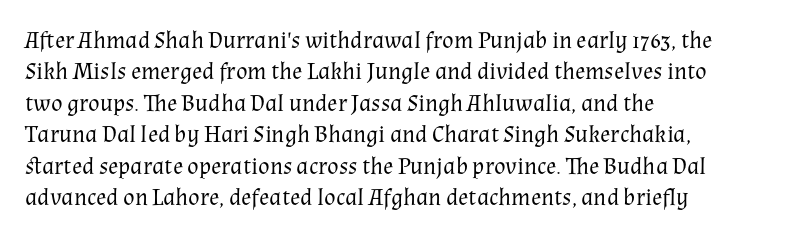
What stands out about the letter spacing? Nothing — it is the standard amount. Unmarked baselines from the first word to the last. The rendering anchors every line to the left-hand side. Regarding leading, the lines here are spaced in the standard way. Compared with a typical body face, this is equally light or lighter still. In terms of posture, this sample is upright.
